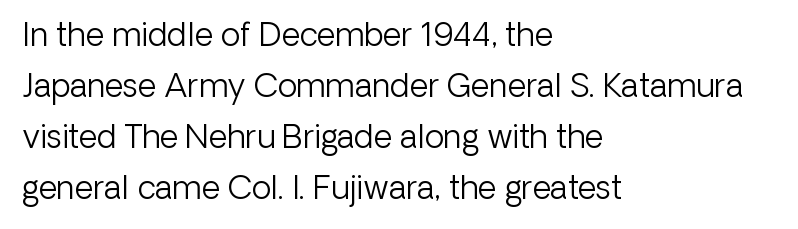
Letter spacing: default. The passage shown stacks its lines at a standard gap. Regarding serifs, this sample does without them. Caption: multi-line text, flush left, ragged right. The passage shown is typed in a proportional face where columns would drift.
